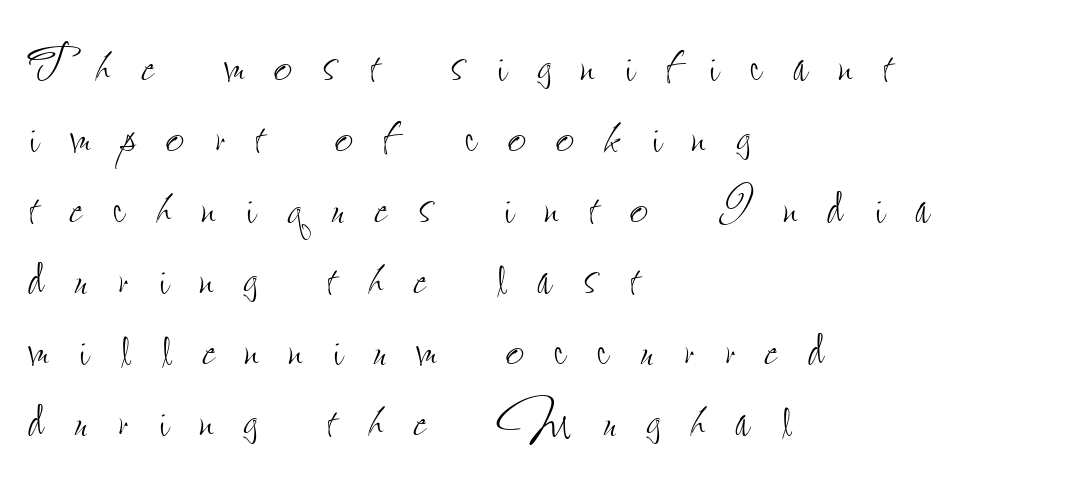
{"bold": "no", "weight": "thin", "width": "condensed", "stroke_contrast": "low", "x_height": "small", "monospaced": "no", "underline": "no", "align": "left", "line_spacing": "tight", "line_spacing_ratio": 1.11, "letter_spacing": "wide", "letter_spacing_em": 0.48, "glyph_px": 64}
